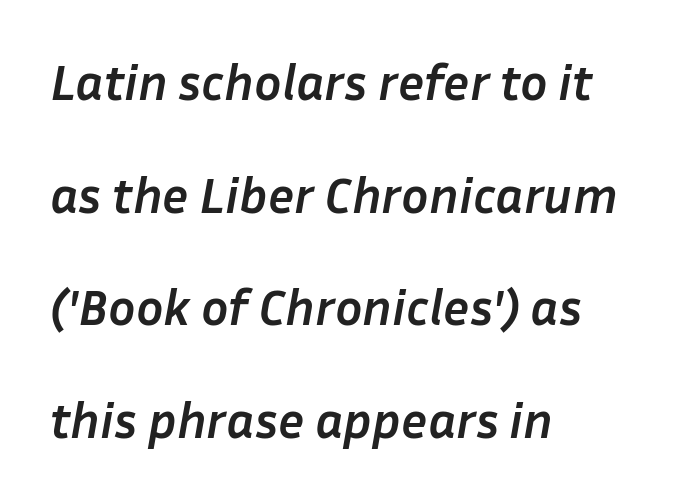
Q: Is the text bold? A: Yes.
Q: Is the text italic (slanted)? A: Yes, it leans right by about 10 degrees.
Q: Is the text underlined? A: No.
Q: How is the paragraph aligned? A: Left-aligned.
Q: Is the spacing between letters normal or unusually wide? A: Normal.
Q: Is the spacing between lines tight, normal or loose? A: Loose.
Q: Width (condensed, normal, or wide)? A: Normal.
Q: Stroke contrast? A: Low.
Q: x-height? A: Medium.
Q: Monospaced? A: No.
